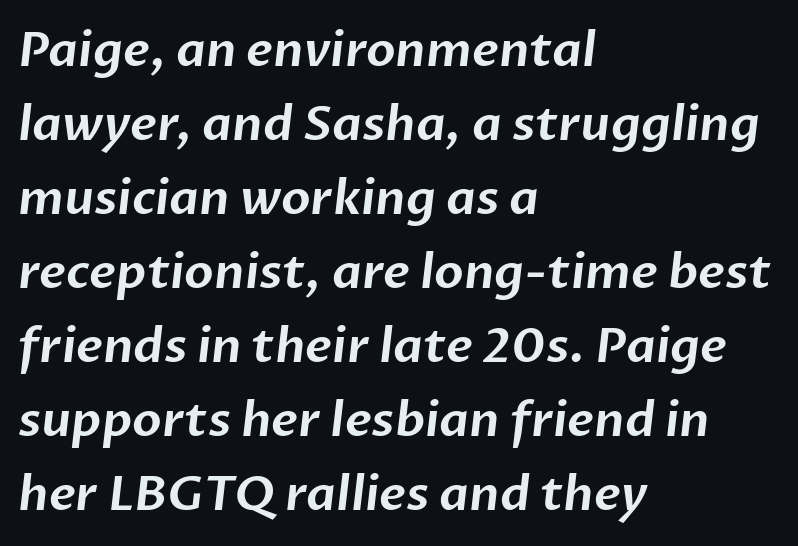
The image shows 48 px sans-serif type; set left-aligned, normal line spacing (1.54x), normal letter spacing, not underlined; low stroke contrast and a medium x-height.
